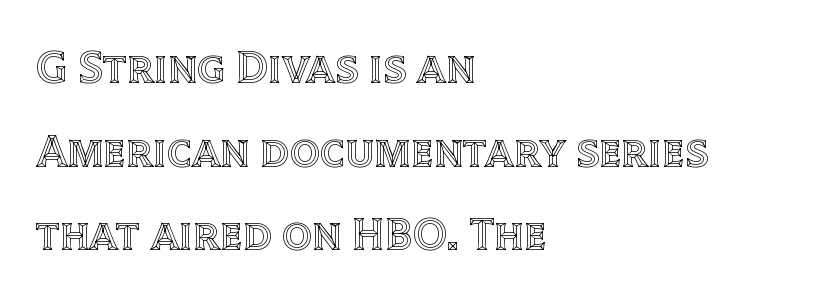
Q: Is the text italic (slanted)? A: No, it is upright.
Q: Is the text underlined? A: No.
Q: How is the paragraph aligned? A: Left-aligned.
Q: Is the spacing between letters normal or unusually wide? A: Normal.
Q: Width (condensed, normal, or wide)? A: Normal.
Q: x-height? A: Large.
Q: Monospaced? A: No.
